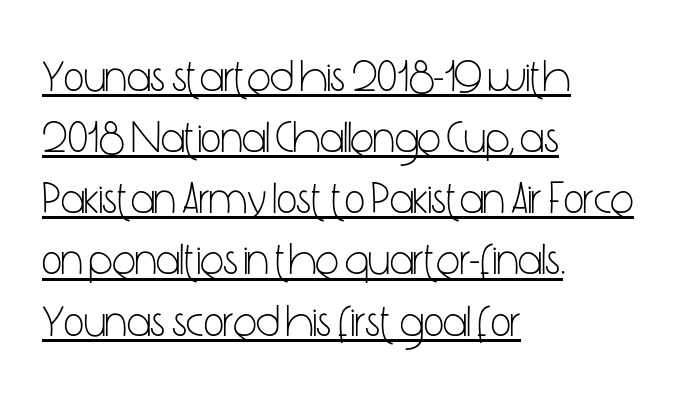
Q: Is the text bold? A: No.
Q: Is the text italic (slanted)? A: No, it is upright.
Q: Is the typeface a serif or a sans-serif typeface? A: Sans-serif.
Q: Is the text underlined? A: Yes.
Q: How is the paragraph aligned? A: Left-aligned.
Q: Is the spacing between letters normal or unusually wide? A: Normal.
Q: Is the spacing between lines tight, normal or loose? A: Normal.
Q: Width (condensed, normal, or wide)? A: Condensed.
Q: Stroke contrast? A: Low.
Q: x-height? A: Medium.
Q: Monospaced? A: No.
